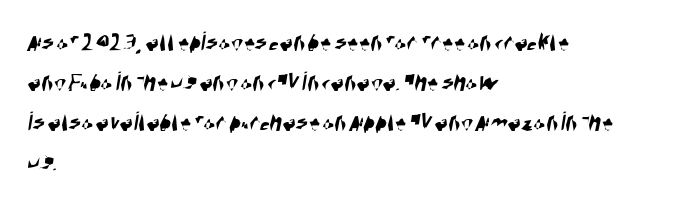
{"serif": "no", "width": "condensed", "stroke_contrast": "high", "x_height": "large", "monospaced": "no", "underline": "no", "align": "left", "line_spacing": "normal", "line_spacing_ratio": 1.43, "letter_spacing": "normal", "letter_spacing_em": 0.0, "glyph_px": 28}
